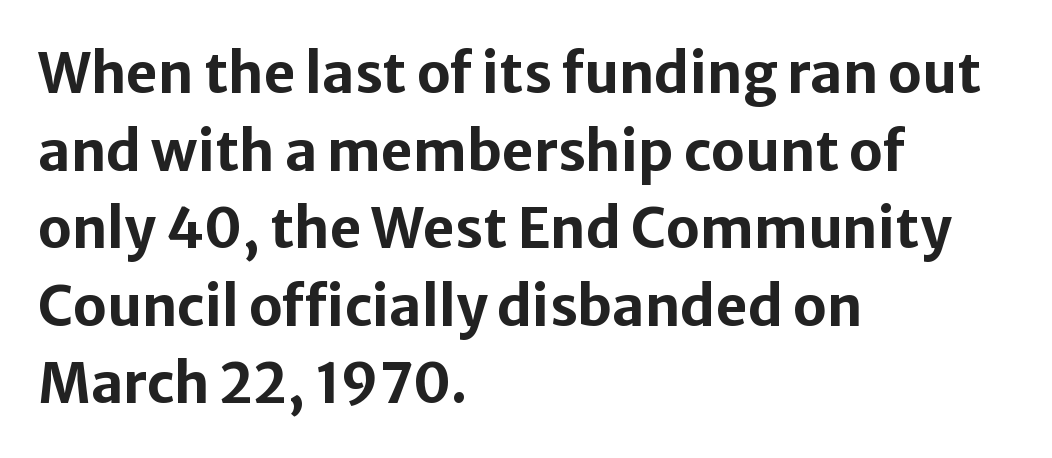
Q: Is the text bold? A: Yes.
Q: Is the text italic (slanted)? A: No, it is upright.
Q: Is the typeface a serif or a sans-serif typeface? A: Sans-serif.
Q: Is the text underlined? A: No.
Q: How is the paragraph aligned? A: Left-aligned.
Q: Is the spacing between letters normal or unusually wide? A: Normal.
Q: Is the spacing between lines tight, normal or loose? A: Normal.
Q: Width (condensed, normal, or wide)? A: Normal.
Q: Stroke contrast? A: Low.
Q: x-height? A: Medium.
Q: Monospaced? A: No.
